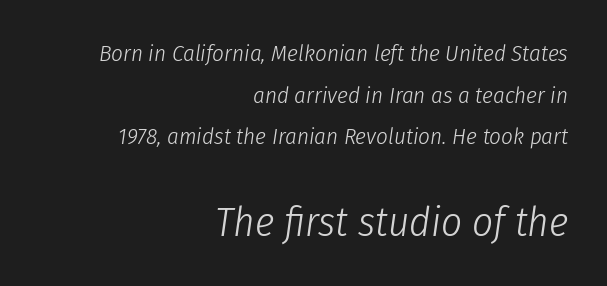
{"italic": "yes", "lean": "right", "slant_degrees": 8, "bold": "no", "weight": "light", "width": "condensed", "stroke_contrast": "low", "x_height": "medium", "monospaced": "no", "underline": "no", "align": "right", "line_spacing_ratio": 1.81, "letter_spacing": "normal", "letter_spacing_em": 0.0, "larger_block": "second", "size_ratio": 1.78, "glyph_px": 41}
